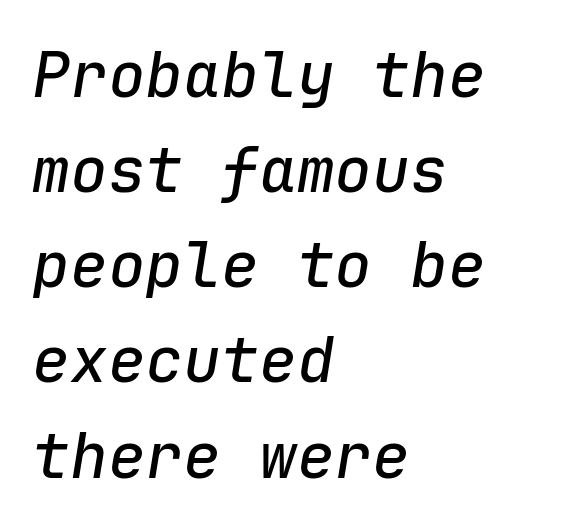
The typesetter chose a ragged-right arrangement here. Words appear dense and cohesive because spacing is normal. No word sits above an underline. Slanted lettering throughout. What's the leading like? Ordinary, nothing unusual. Is this a fixed-width face? Yes — each glyph sits in an identical cell.
